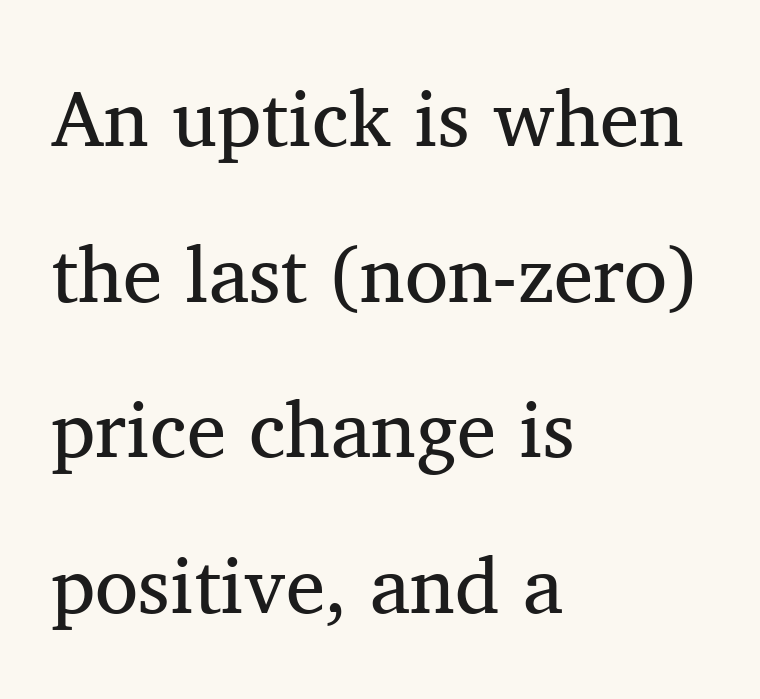
The image shows 79 px regular-weight serif type, upright; set left-aligned, loose line spacing (1.97x), normal letter spacing, not underlined; medium stroke contrast and a medium x-height.
